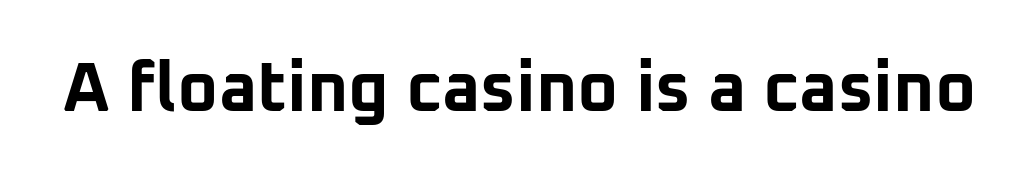
{"serif": "no", "italic": "no", "bold": "yes", "weight": "bold", "width": "normal", "stroke_contrast": "low", "x_height": "medium", "monospaced": "no", "underline": "no", "letter_spacing": "normal", "letter_spacing_em": 0.0, "glyph_px": 70}
